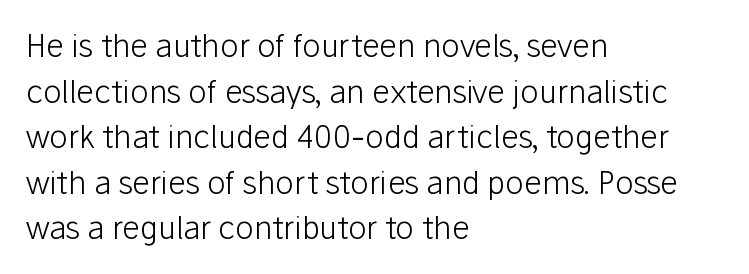
Q: Is the text bold? A: No.
Q: Is the text italic (slanted)? A: No, it is upright.
Q: Is the typeface a serif or a sans-serif typeface? A: Sans-serif.
Q: Is the text underlined? A: No.
Q: How is the paragraph aligned? A: Left-aligned.
Q: Is the spacing between letters normal or unusually wide? A: Normal.
Q: Is the spacing between lines tight, normal or loose? A: Normal.
Q: Width (condensed, normal, or wide)? A: Normal.
Q: Stroke contrast? A: Low.
Q: x-height? A: Medium.
Q: Monospaced? A: No.
